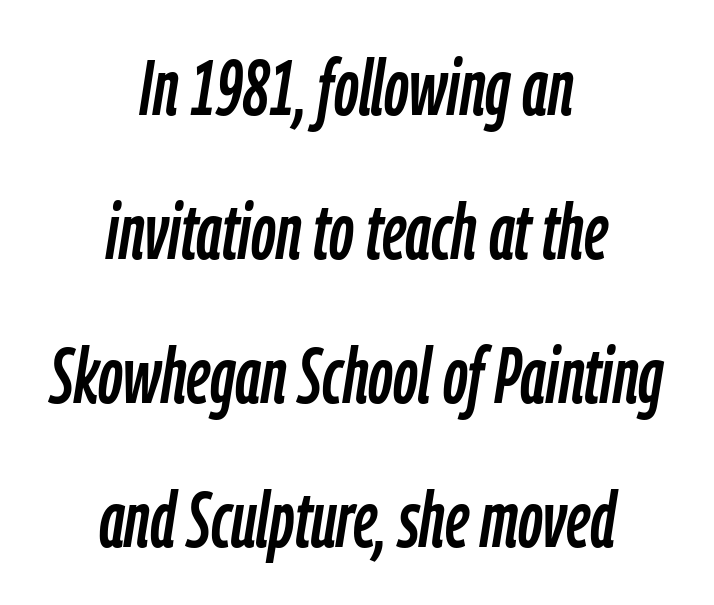
Q: Is the text italic (slanted)? A: Yes, it leans right by about 9 degrees.
Q: Is the text underlined? A: No.
Q: How is the paragraph aligned? A: Centered.
Q: Is the spacing between letters normal or unusually wide? A: Normal.
Q: Width (condensed, normal, or wide)? A: Condensed.
Q: Stroke contrast? A: Low.
Q: x-height? A: Medium.
Q: Monospaced? A: No.
